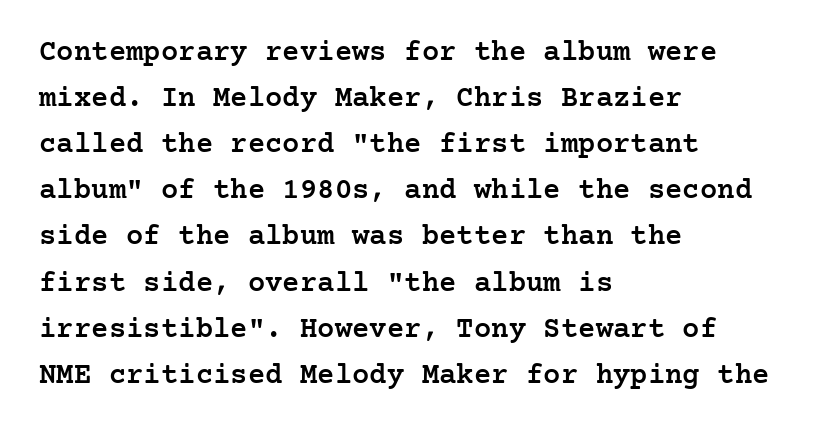
{"serif": "yes", "italic": "no", "bold": "semi", "weight": "semibold", "width": "normal", "stroke_contrast": "low", "x_height": "medium", "underline": "no", "align": "left", "line_spacing": "normal", "line_spacing_ratio": 1.59, "letter_spacing": "normal", "letter_spacing_em": 0.0, "glyph_px": 29}
